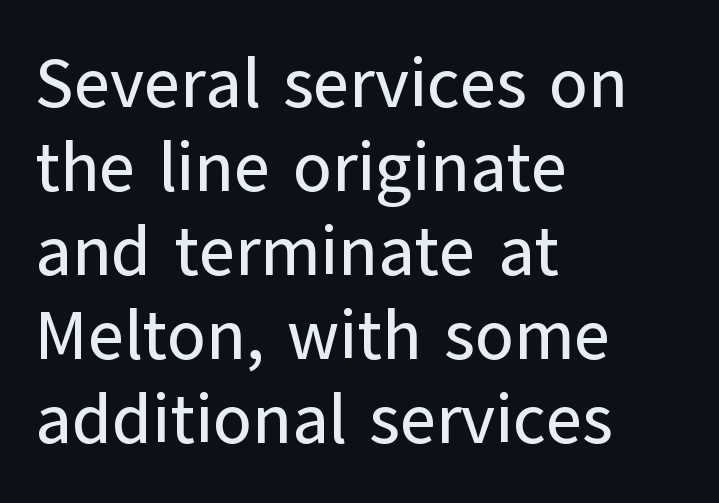
{"serif": "no", "italic": "no", "width": "normal", "stroke_contrast": "low", "x_height": "medium", "monospaced": "no", "underline": "no", "align": "left", "line_spacing_ratio": 1.2, "letter_spacing": "normal", "letter_spacing_em": 0.0, "glyph_px": 70}
